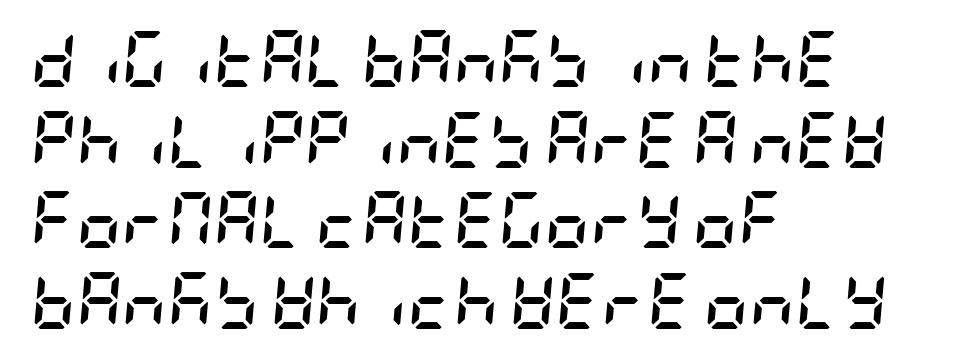
The image shows 56 px semibold, condensed type, italic (leaning right); set left-aligned, normal line spacing (1.44x), normal letter spacing, not underlined; low stroke contrast and a large x-height.
